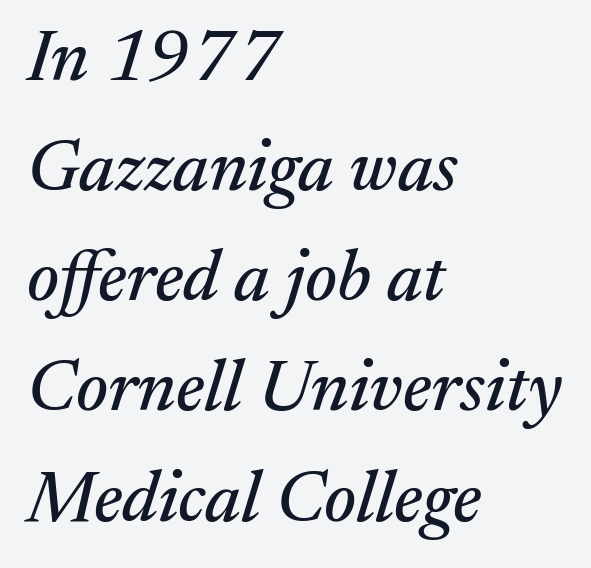
Q: Is the text italic (slanted)? A: Yes, it leans right by about 17 degrees.
Q: Is the typeface a serif or a sans-serif typeface? A: Serif.
Q: Is the text underlined? A: No.
Q: How is the paragraph aligned? A: Left-aligned.
Q: Is the spacing between letters normal or unusually wide? A: Normal.
Q: Is the spacing between lines tight, normal or loose? A: Normal.
Q: Width (condensed, normal, or wide)? A: Normal.
Q: Stroke contrast? A: Medium.
Q: x-height? A: Medium.
Q: Monospaced? A: No.
